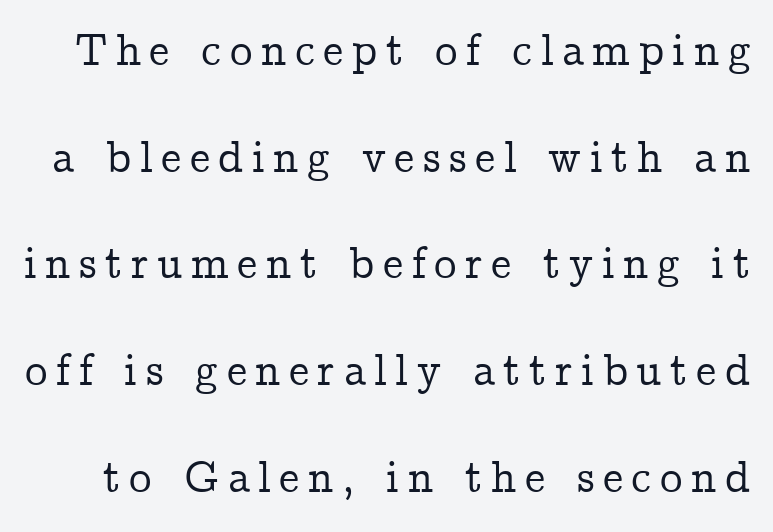
{"serif": "yes", "italic": "no", "width": "normal", "stroke_contrast": "low", "x_height": "medium", "monospaced": "no", "underline": "no", "line_spacing": "loose", "line_spacing_ratio": 2.37, "glyph_px": 45}
